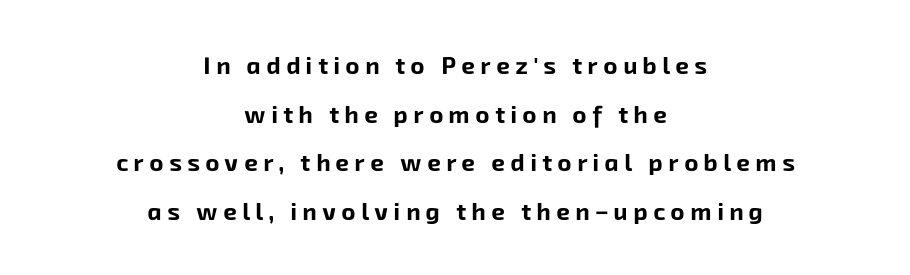
The image shows 24 px bold type; set centered, loose line spacing (2.03x), unusually wide letter spacing (+0.23 em), not underlined.
